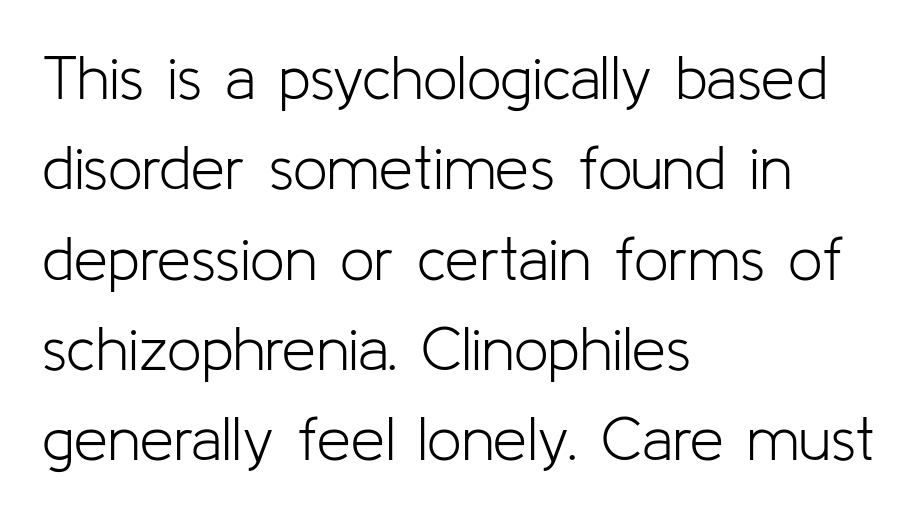
A sans-serif font was chosen for this passage. Heft: none added — not bold. Unlike italic type, these characters show no tilt at all. How are the letters spaced? Ordinarily, with no added tracking. Think of a printed novel: that variable character pitch is what you see here. Quick note: underline off.
